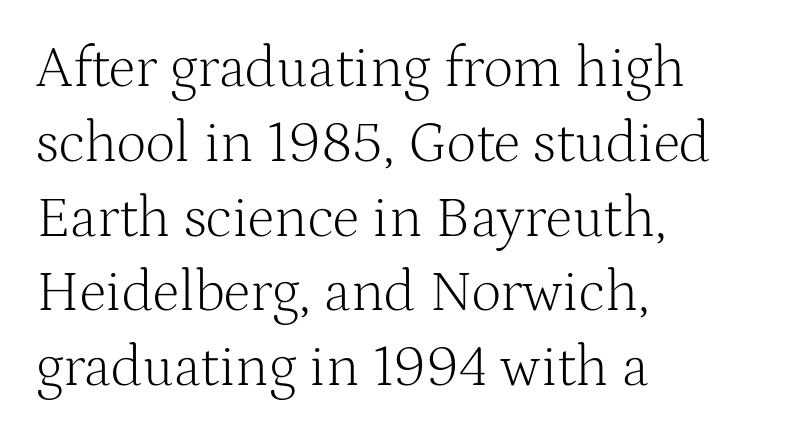
{"serif": "yes", "italic": "no", "bold": "no", "weight": "light", "width": "normal", "stroke_contrast": "medium", "x_height": "medium", "monospaced": "no", "underline": "no", "align": "left", "line_spacing": "normal", "line_spacing_ratio": 1.29, "letter_spacing": "normal", "letter_spacing_em": 0.0, "glyph_px": 58}
